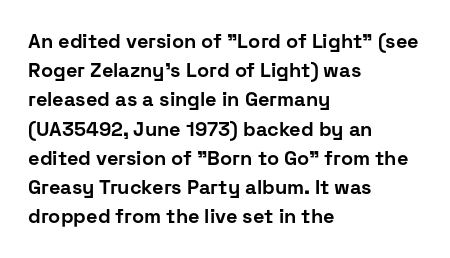
The image shows 20 px bold type, upright; set left-aligned, normal line spacing (1.46x), normal letter spacing, not underlined.
